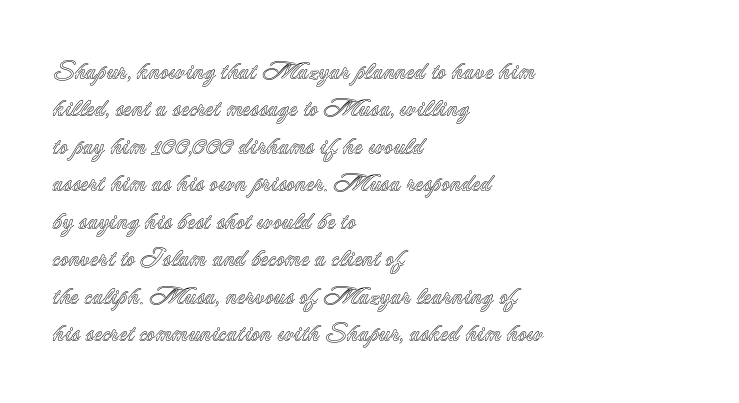
Q: Is the text italic (slanted)? A: Yes.
Q: Is the text underlined? A: No.
Q: How is the paragraph aligned? A: Left-aligned.
Q: Is the spacing between letters normal or unusually wide? A: Normal.
Q: Is the spacing between lines tight, normal or loose? A: Normal.
